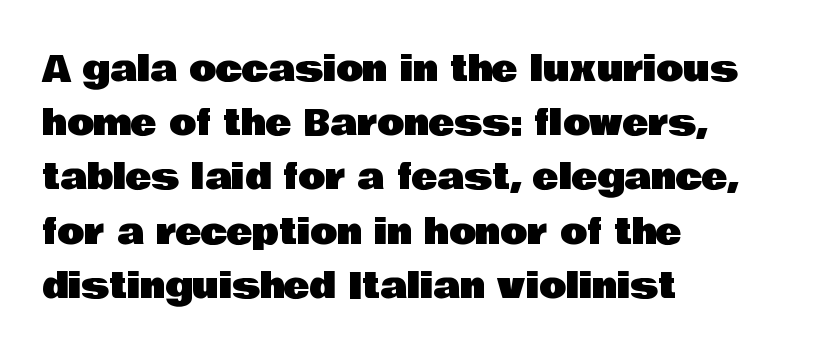
Q: Is the text italic (slanted)? A: No, it is upright.
Q: Is the typeface a serif or a sans-serif typeface? A: Sans-serif.
Q: Is the text underlined? A: No.
Q: How is the paragraph aligned? A: Left-aligned.
Q: Is the spacing between letters normal or unusually wide? A: Normal.
Q: Is the spacing between lines tight, normal or loose? A: Normal.
Q: Width (condensed, normal, or wide)? A: Normal.
Q: Stroke contrast? A: Low.
Q: x-height? A: Large.
Q: Monospaced? A: No.
